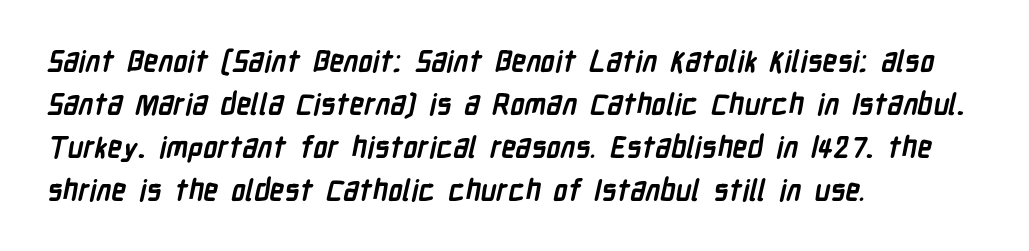
Q: Is the text bold? A: Yes.
Q: Is the typeface a serif or a sans-serif typeface? A: Sans-serif.
Q: Is the text underlined? A: No.
Q: How is the paragraph aligned? A: Left-aligned.
Q: Is the spacing between letters normal or unusually wide? A: Normal.
Q: Is the spacing between lines tight, normal or loose? A: Normal.
Q: Width (condensed, normal, or wide)? A: Condensed.
Q: Stroke contrast? A: Low.
Q: x-height? A: Medium.
Q: Monospaced? A: No.
